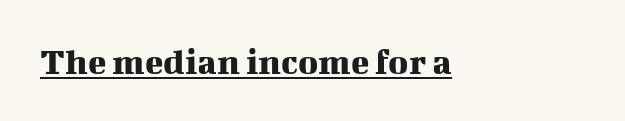
You can see a thin bar hugging the bottom of the glyphs. The horizontal fit of the characters is conventional and even. Type style note: has serifs. The rendering uses natural spacing where letterforms have individual widths. The lettering holds an erect, upright posture throughout.
